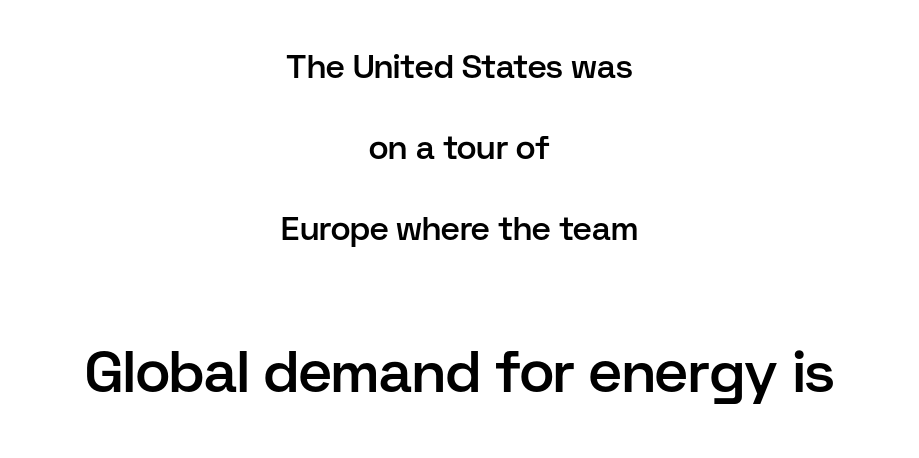
Q: Is the text bold? A: Semi-bold.
Q: Is the text italic (slanted)? A: No, it is upright.
Q: Is the typeface a serif or a sans-serif typeface? A: Sans-serif.
Q: Is the text underlined? A: No.
Q: How is the paragraph aligned? A: Centered.
Q: Is the spacing between letters normal or unusually wide? A: Normal.
Q: Is the spacing between lines tight, normal or loose? A: Loose.
Q: Which block of text is set in a larger size, the first (top) or the second (bottom)? A: The second (bottom) one.
Q: Width (condensed, normal, or wide)? A: Normal.
Q: Stroke contrast? A: Low.
Q: x-height? A: Medium.
Q: Monospaced? A: No.
